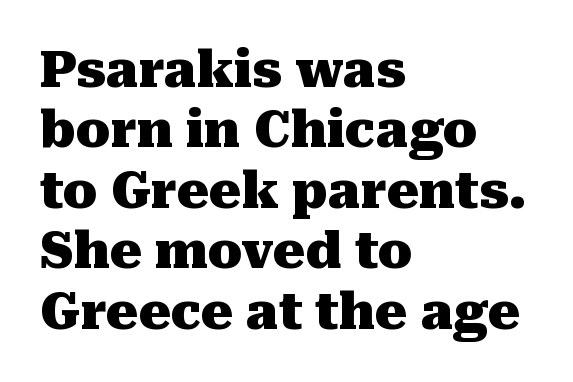
Q: Is the text bold? A: Yes.
Q: Is the text italic (slanted)? A: No, it is upright.
Q: Is the typeface a serif or a sans-serif typeface? A: Serif.
Q: Is the text underlined? A: No.
Q: How is the paragraph aligned? A: Left-aligned.
Q: Is the spacing between letters normal or unusually wide? A: Normal.
Q: Width (condensed, normal, or wide)? A: Normal.
Q: Stroke contrast? A: Medium.
Q: x-height? A: Medium.
Q: Monospaced? A: No.
